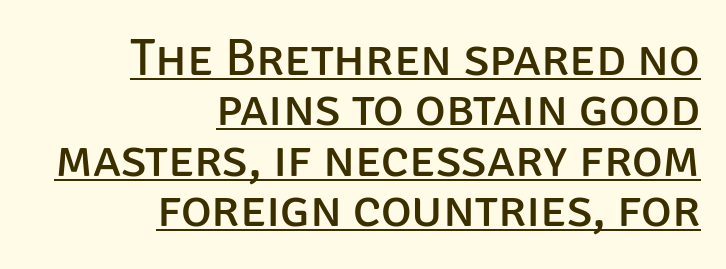
{"serif": "no", "italic": "no", "bold": "no", "weight": "regular", "width": "normal", "stroke_contrast": "low", "x_height": "large", "monospaced": "no", "underline": "yes", "align": "right", "line_spacing": "tight", "line_spacing_ratio": 0.97, "letter_spacing": "normal", "letter_spacing_em": 0.0, "glyph_px": 52}
